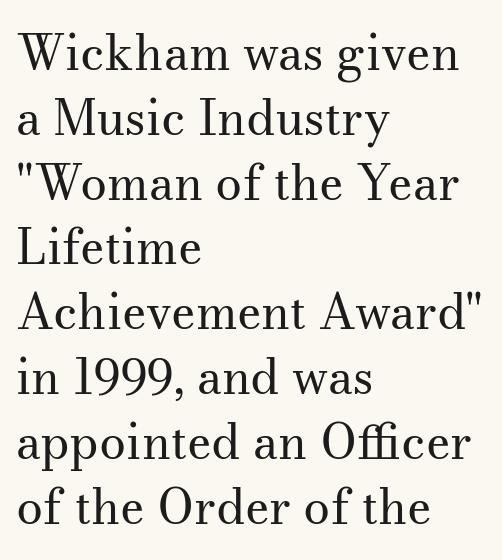
{"serif": "yes", "italic": "no", "bold": "no", "weight": "regular", "width": "normal", "stroke_contrast": "medium", "x_height": "small", "monospaced": "no", "underline": "no", "align": "left", "line_spacing": "normal", "line_spacing_ratio": 1.35, "letter_spacing": "normal", "letter_spacing_em": 0.0, "glyph_px": 48}
